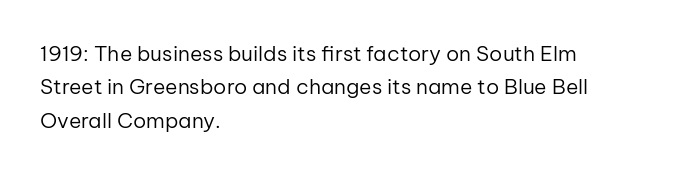
How would I describe the line gaps? Plain and ordinary. Weight: in the light-to-regular range. The type is set solid horizontally, with unmodified tracking. The lines are quadded left.
